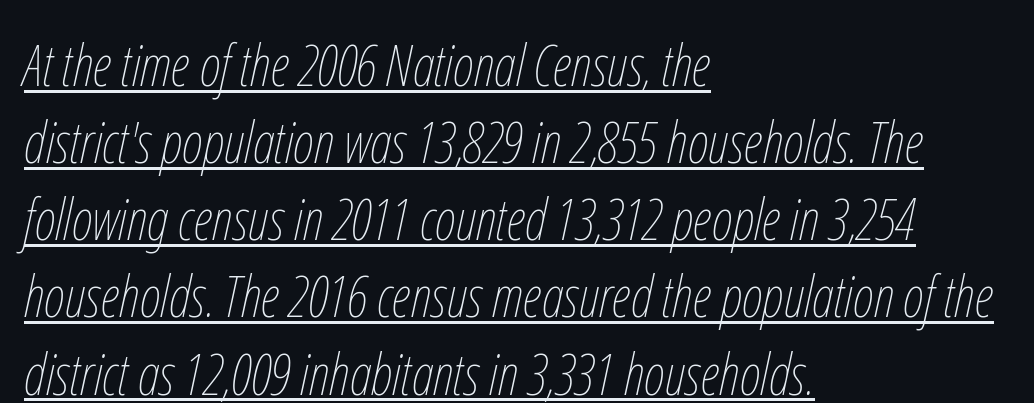
{"italic": "yes", "lean": "right", "slant_degrees": 12, "bold": "no", "weight": "thin", "width": "condensed", "stroke_contrast": "low", "x_height": "medium", "monospaced": "no", "underline": "yes", "align": "left", "line_spacing": "normal", "line_spacing_ratio": 1.33, "letter_spacing": "normal", "letter_spacing_em": 0.0, "glyph_px": 58}
